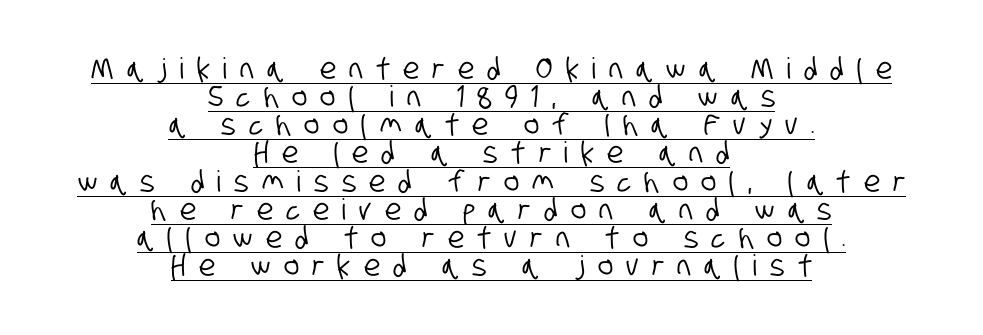
The image shows 29 px condensed sans-serif type; set centered, tight line spacing (0.97x), unusually wide letter spacing (+0.46 em), underlined; low stroke contrast and a large x-height.
